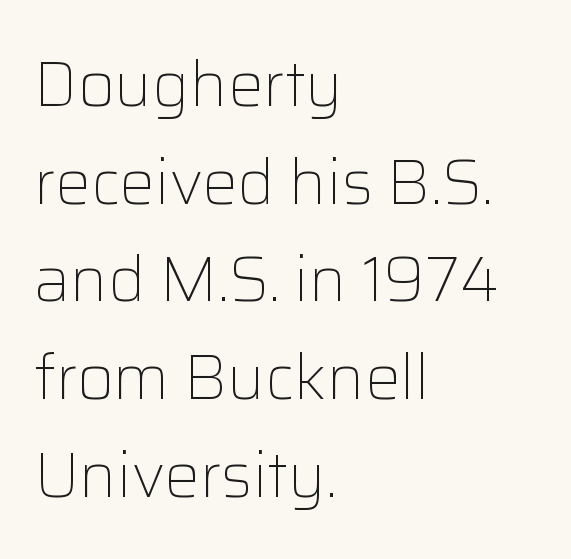
What stands out about the letter spacing? Nothing — it is the standard amount. Think standard paragraph weight, or any step lighter than that. When letters stand straight like this, we call the style roman or upright. No word sits above an underline. A sans-serif font was chosen for this passage. The rendering anchors every line to the left-hand side.
